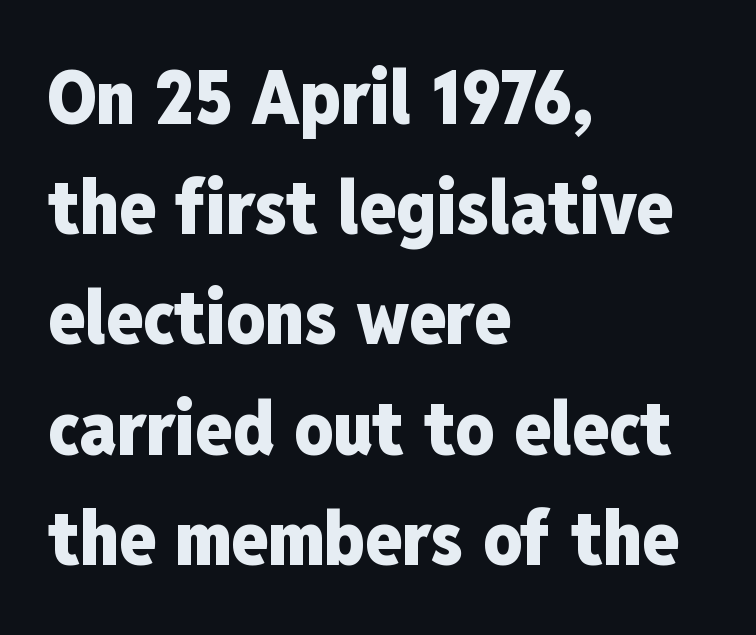
The image shows 75 px heavy, condensed sans-serif type, upright; set left-aligned, normal line spacing (1.47x), normal letter spacing, not underlined; low stroke contrast and a medium x-height.
